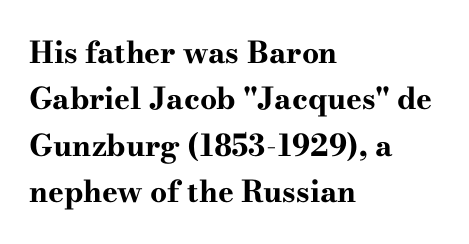
{"serif": "yes", "italic": "no", "bold": "yes", "weight": "bold", "width": "wide", "stroke_contrast": "high", "x_height": "small", "monospaced": "no", "underline": "no", "align": "left", "line_spacing": "normal", "line_spacing_ratio": 1.55, "letter_spacing": "normal", "letter_spacing_em": 0.0, "glyph_px": 30}
